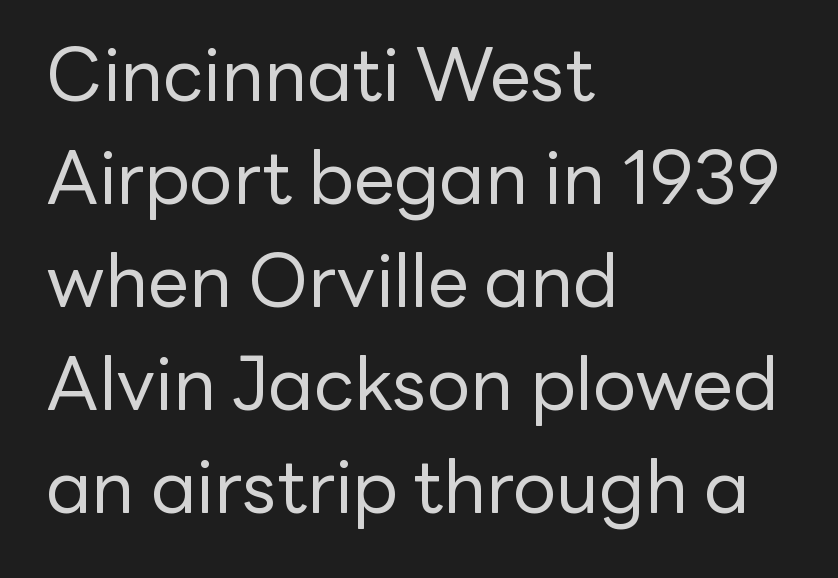
Q: Is the text bold? A: No.
Q: Is the text italic (slanted)? A: No, it is upright.
Q: Is the typeface a serif or a sans-serif typeface? A: Sans-serif.
Q: Is the text underlined? A: No.
Q: How is the paragraph aligned? A: Left-aligned.
Q: Is the spacing between letters normal or unusually wide? A: Normal.
Q: Is the spacing between lines tight, normal or loose? A: Normal.
Q: Width (condensed, normal, or wide)? A: Normal.
Q: Stroke contrast? A: Low.
Q: x-height? A: Medium.
Q: Monospaced? A: No.
